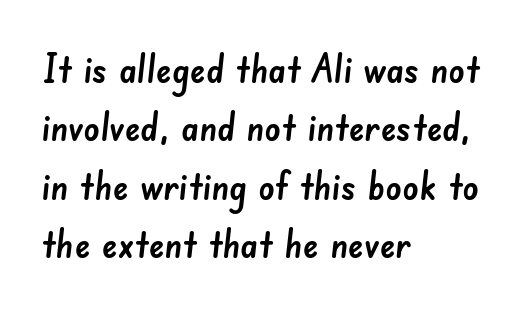
The passage shown is not underscored anywhere. A typesetter would call this zero additional tracking. The rendering uses natural spacing where letterforms have individual widths. The lines in this sample share a left origin and differ only in where they stop.
